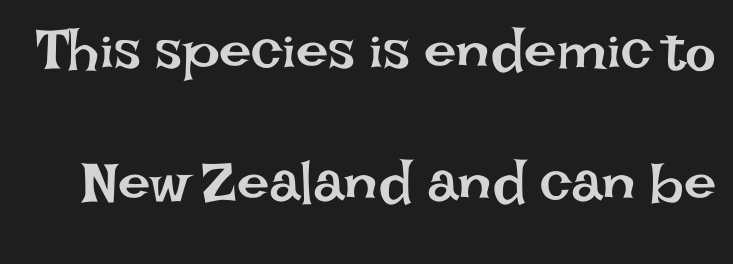
The image shows 58 px regular-weight type, upright; set loose line spacing (2.27x), normal letter spacing, not underlined; low stroke contrast and a large x-height.
